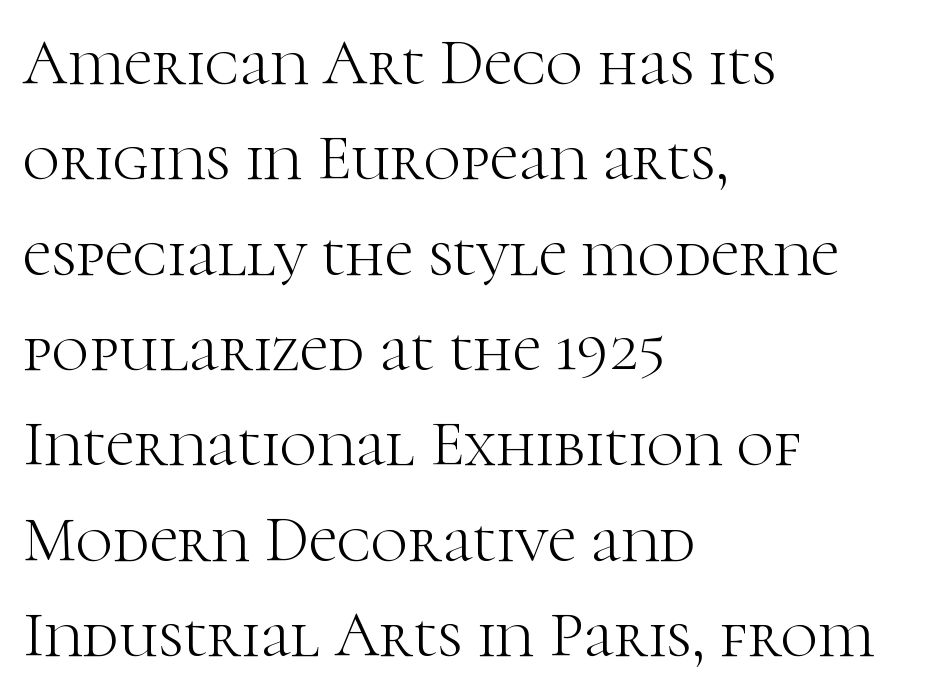
Does extra space separate the letters? No, they use regular spacing. Stems and bowls with no extra thickness — not bold. Each line starts at the same left margin while the right side varies. Descenders are the only things crossing below the line. Note the varied advance widths — an 'i' is clearly narrower than an 'm'.
